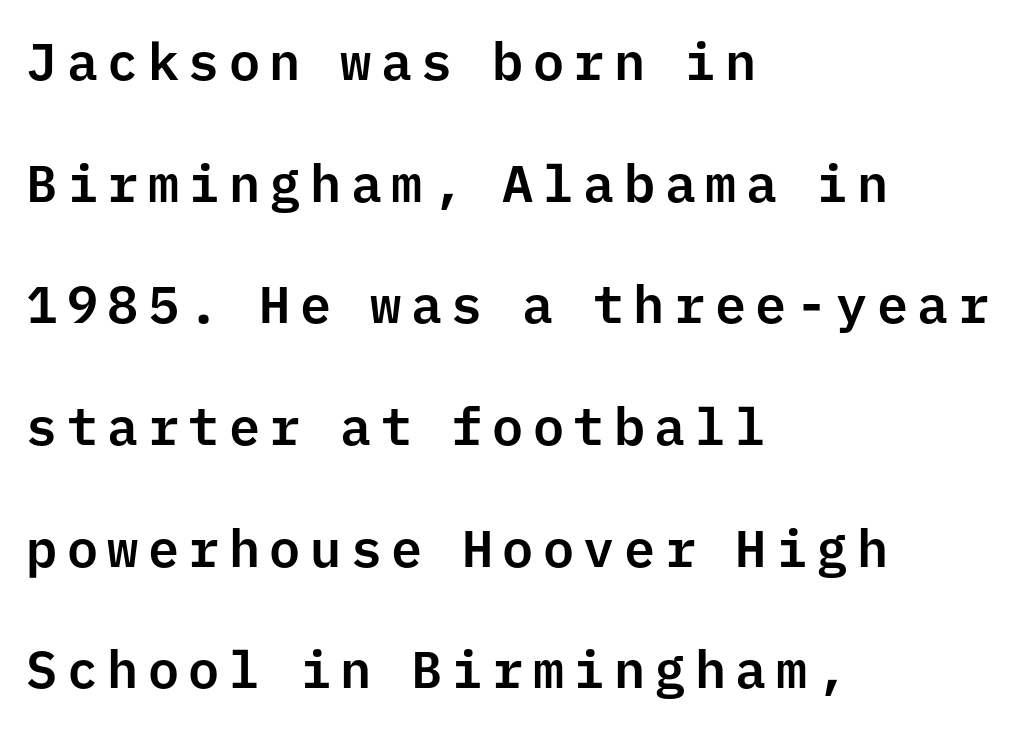
Q: Is the text italic (slanted)? A: No, it is upright.
Q: Is the typeface a serif or a sans-serif typeface? A: Sans-serif.
Q: Is the text underlined? A: No.
Q: How is the paragraph aligned? A: Left-aligned.
Q: Is the spacing between lines tight, normal or loose? A: Loose.
Q: Width (condensed, normal, or wide)? A: Normal.
Q: Stroke contrast? A: Low.
Q: x-height? A: Medium.
Q: Monospaced? A: Yes.
